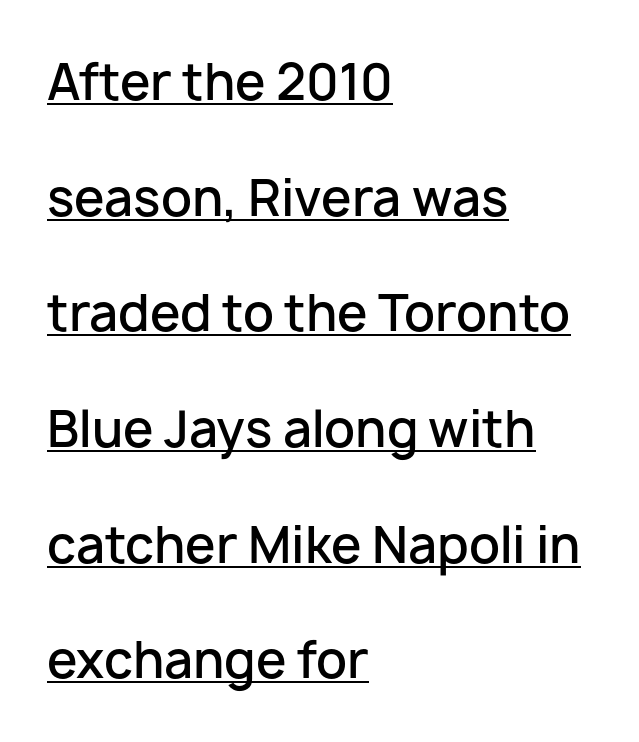
{"serif": "no", "italic": "no", "bold": "semi", "weight": "semibold", "width": "normal", "stroke_contrast": "low", "x_height": "medium", "monospaced": "no", "underline": "yes", "align": "left", "line_spacing": "loose", "line_spacing_ratio": 2.36, "letter_spacing": "normal", "letter_spacing_em": 0.0, "glyph_px": 49}
